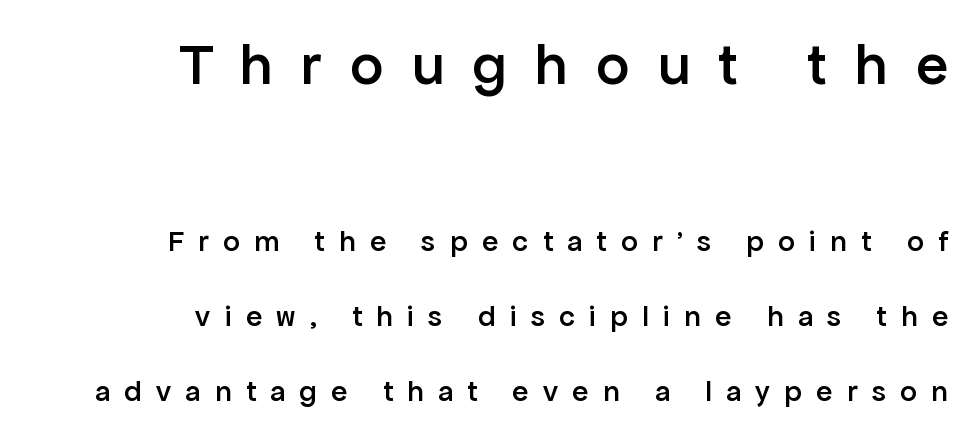
Classification — sans serif. The sample has been set in demibold, a notch under bold. Caption: expanded tracking, letters set apart. The lines are spread far apart with generous leading.
